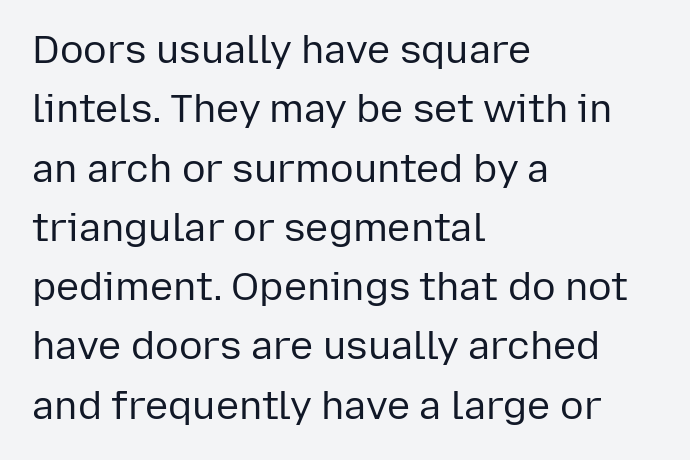
Q: Is the text bold? A: No.
Q: Is the text italic (slanted)? A: No, it is upright.
Q: Is the typeface a serif or a sans-serif typeface? A: Sans-serif.
Q: Is the text underlined? A: No.
Q: How is the paragraph aligned? A: Left-aligned.
Q: Is the spacing between letters normal or unusually wide? A: Normal.
Q: Is the spacing between lines tight, normal or loose? A: Normal.
Q: Width (condensed, normal, or wide)? A: Normal.
Q: Stroke contrast? A: Low.
Q: x-height? A: Medium.
Q: Monospaced? A: No.
